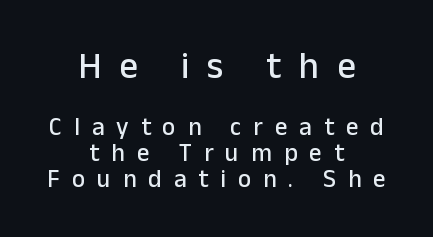
The image shows 37 px sans-serif type, upright; set centered, tight line spacing (1.04x), unusually wide letter spacing (+0.48 em), not underlined; the first (top) block is 1.48x larger; low stroke contrast and a medium x-height.
